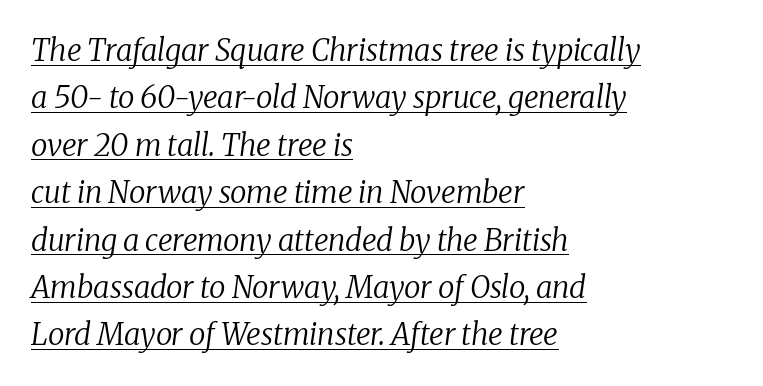
The image shows 30 px regular-weight serif type, italic (leaning right); set left-aligned, normal line spacing (1.58x), normal letter spacing, underlined; low stroke contrast and a medium x-height.
